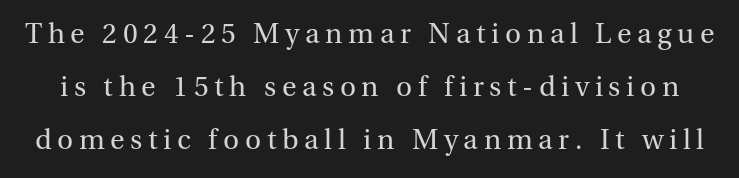
The face used here is proportionally spaced, like ordinary book or web type. Is this a sans? No — the strokes have serifs. Do the letters lean? They stand straight. The specimen omits any rule beneath the text block's lines.
